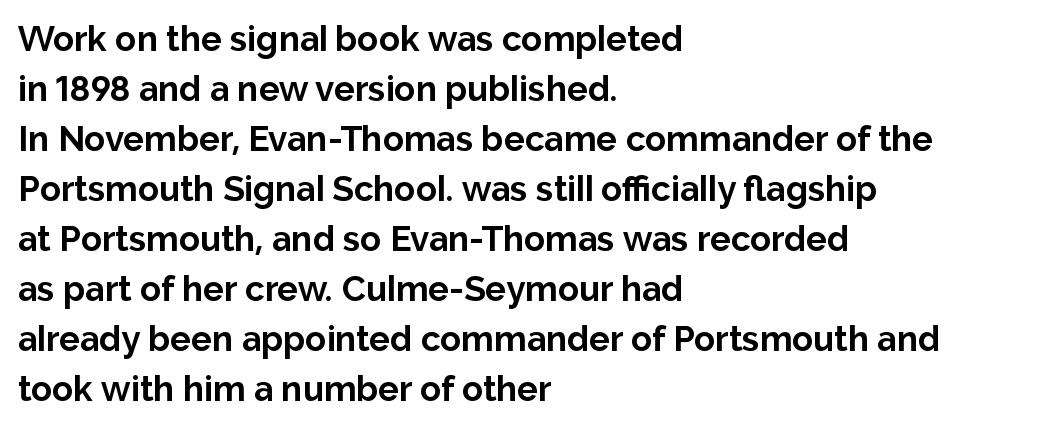
{"serif": "no", "italic": "no", "bold": "yes", "weight": "bold", "width": "normal", "stroke_contrast": "low", "x_height": "medium", "monospaced": "no", "underline": "no", "align": "left", "line_spacing": "normal", "line_spacing_ratio": 1.43, "letter_spacing": "normal", "letter_spacing_em": 0.0, "glyph_px": 35}
